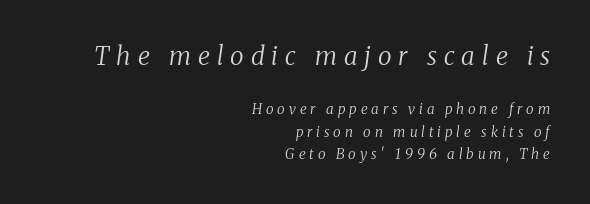
{"italic": "yes", "lean": "right", "slant_degrees": 8, "bold": "no", "underline": "no", "align": "right", "line_spacing": "normal", "line_spacing_ratio": 1.61, "letter_spacing": "wide", "letter_spacing_em": 0.28, "larger_block": "first", "size_ratio": 1.79, "glyph_px": 25}
